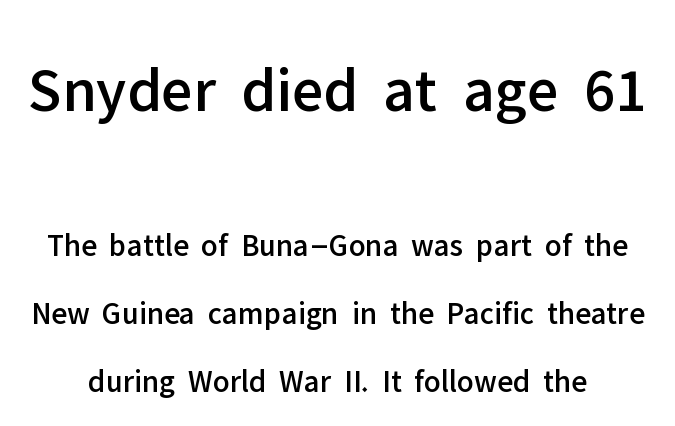
Q: Is the text italic (slanted)? A: No, it is upright.
Q: Is the typeface a serif or a sans-serif typeface? A: Sans-serif.
Q: Is the text underlined? A: No.
Q: Is the spacing between letters normal or unusually wide? A: Normal.
Q: Is the spacing between lines tight, normal or loose? A: Loose.
Q: Which block of text is set in a larger size, the first (top) or the second (bottom)? A: The first (top) one.
Q: Width (condensed, normal, or wide)? A: Normal.
Q: Stroke contrast? A: Low.
Q: x-height? A: Medium.
Q: Monospaced? A: No.
